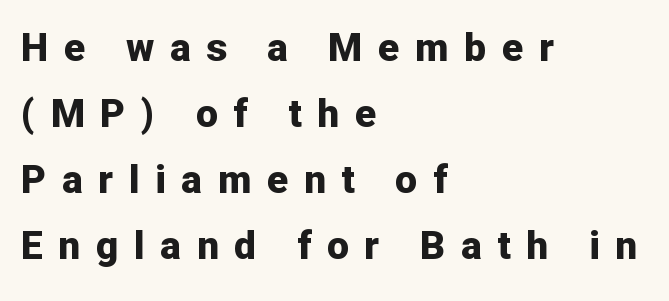
{"serif": "no", "italic": "no", "bold": "yes", "weight": "bold", "width": "normal", "stroke_contrast": "low", "x_height": "medium", "monospaced": "no", "underline": "no", "align": "left", "line_spacing": "normal", "line_spacing_ratio": 1.69, "letter_spacing": "wide", "letter_spacing_em": 0.4, "glyph_px": 39}
